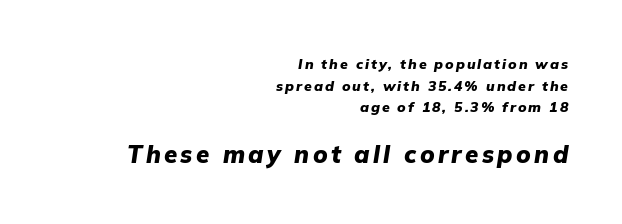
The image shows 24 px bold type, italic (leaning right); set right-aligned, normal line spacing (1.55x), not underlined; the second (bottom) block is 1.71x larger.
